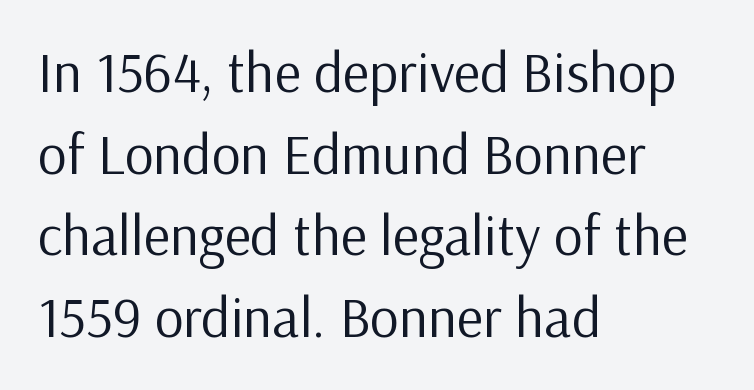
The image shows 57 px regular-weight sans-serif type, upright; set left-aligned, normal line spacing (1.43x), normal letter spacing, not underlined; low stroke contrast and a medium x-height.
